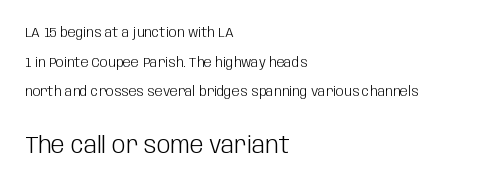
Q: Is the text bold? A: No.
Q: Is the text italic (slanted)? A: No, it is upright.
Q: Is the text underlined? A: No.
Q: How is the paragraph aligned? A: Left-aligned.
Q: Is the spacing between letters normal or unusually wide? A: Normal.
Q: Is the spacing between lines tight, normal or loose? A: Loose.
Q: Which block of text is set in a larger size, the first (top) or the second (bottom)? A: The second (bottom) one.
